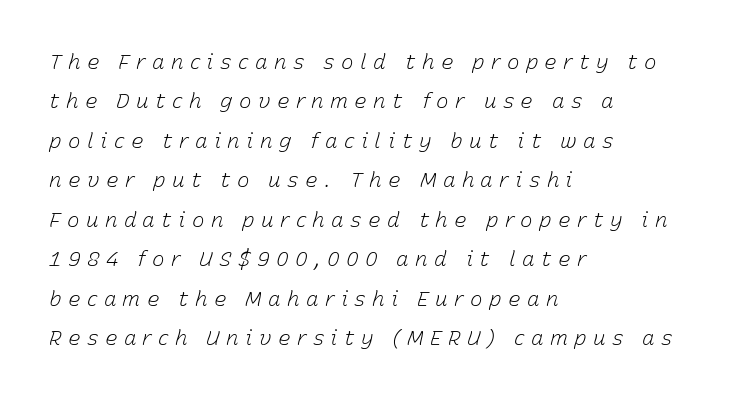
{"italic": "yes", "lean": "right", "slant_degrees": 15, "bold": "no", "underline": "no", "align": "left", "line_spacing_ratio": 1.88, "letter_spacing": "wide", "letter_spacing_em": 0.3, "glyph_px": 21}
